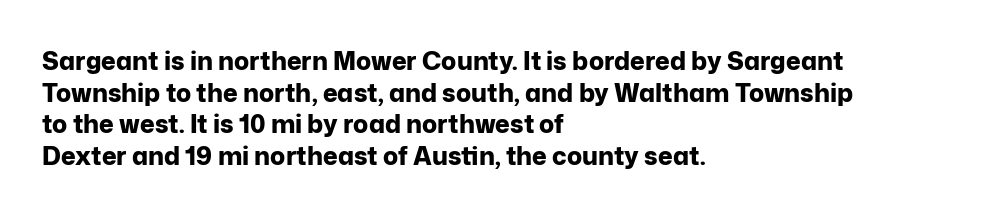
Q: Is the text bold? A: Yes.
Q: Is the text italic (slanted)? A: No, it is upright.
Q: Is the text underlined? A: No.
Q: How is the paragraph aligned? A: Left-aligned.
Q: Is the spacing between letters normal or unusually wide? A: Normal.
Q: Is the spacing between lines tight, normal or loose? A: Normal.
